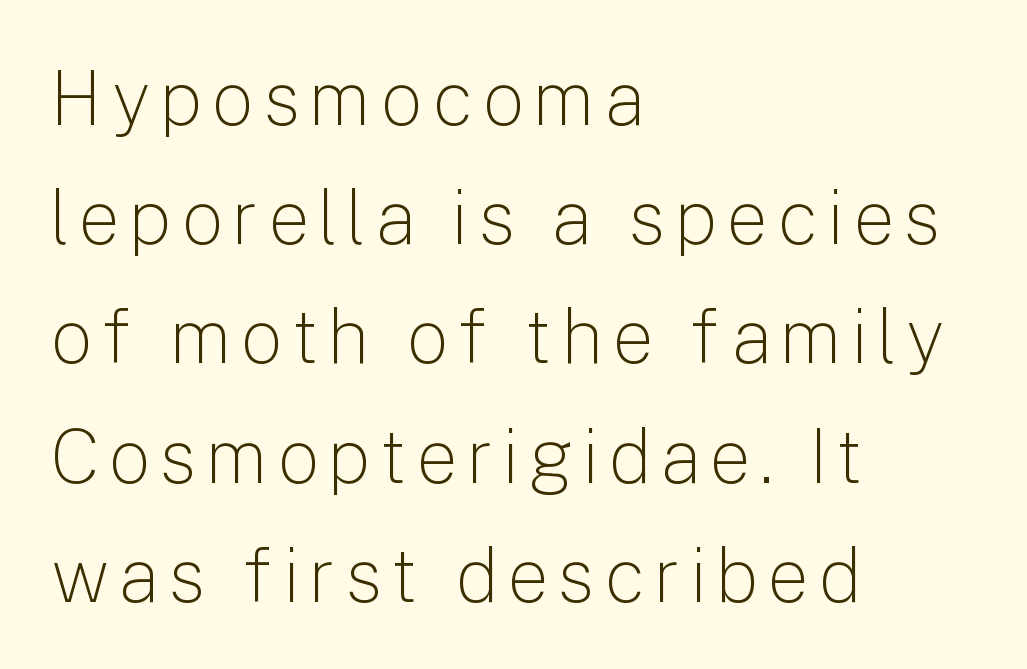
{"serif": "no", "italic": "no", "bold": "no", "weight": "light", "width": "normal", "stroke_contrast": "low", "x_height": "medium", "monospaced": "no", "underline": "no", "align": "left", "line_spacing": "normal", "line_spacing_ratio": 1.59, "glyph_px": 75}
